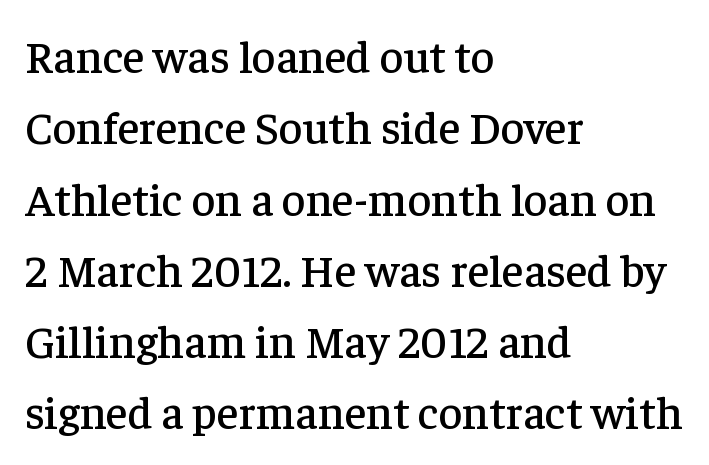
Tracking value appears to be zero — textbook default spacing. The designer went with a serif here, giving each stem small feet. The specimen omits any rule beneath the text block's lines. The font's upright variant was chosen for this text.
